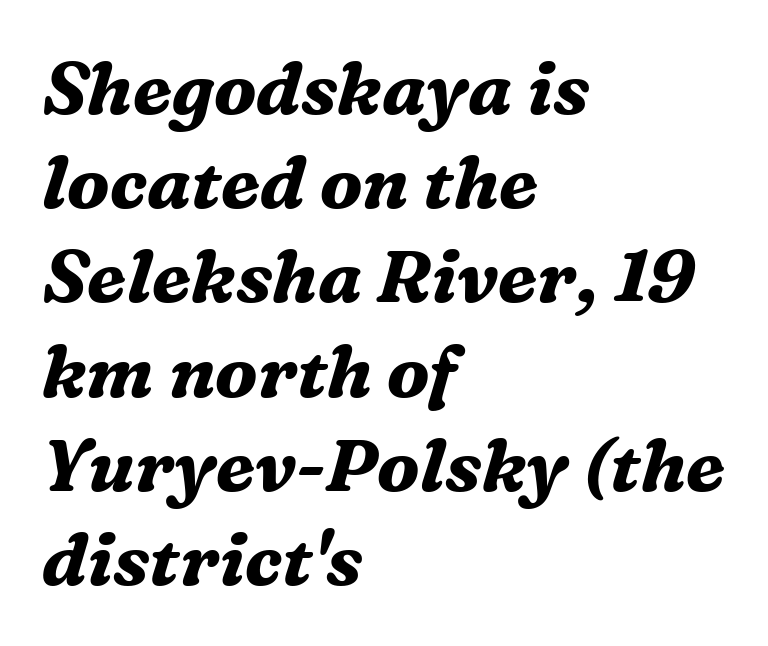
The image shows 73 px bold serif type, italic (leaning right); set left-aligned, normal line spacing (1.29x), normal letter spacing, not underlined; medium stroke contrast and a medium x-height.
